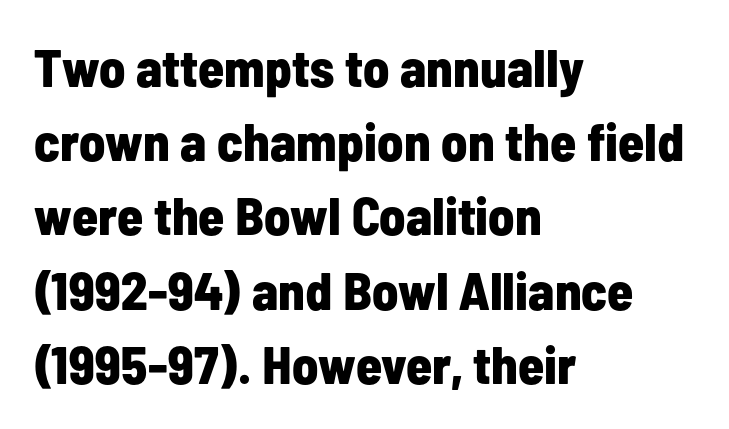
The image shows 53 px bold, condensed sans-serif type, upright; set left-aligned, normal line spacing (1.4x), normal letter spacing, not underlined; low stroke contrast and a medium x-height.
